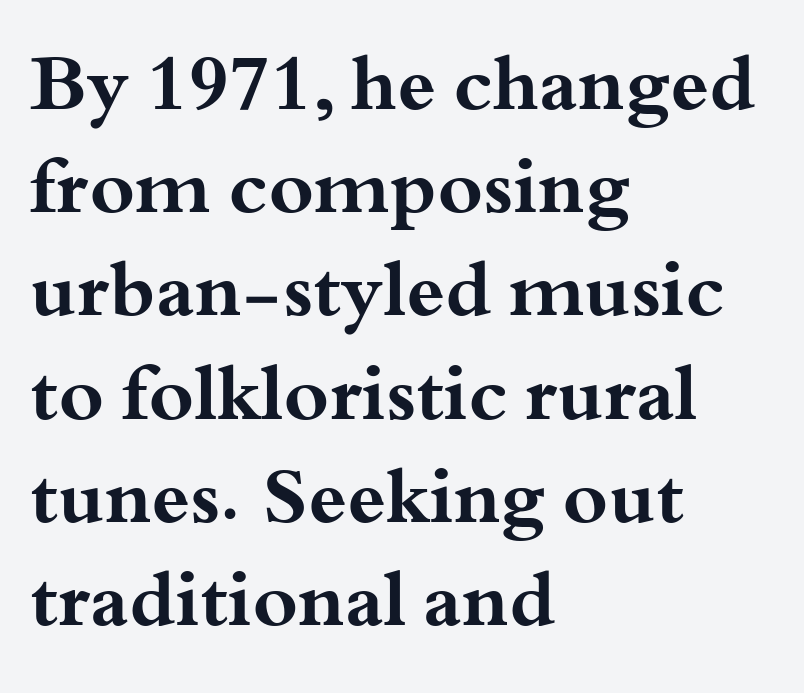
The image shows 77 px bold, wide serif type, upright; set left-aligned, normal line spacing (1.34x), normal letter spacing, not underlined; medium stroke contrast and a small x-height.
